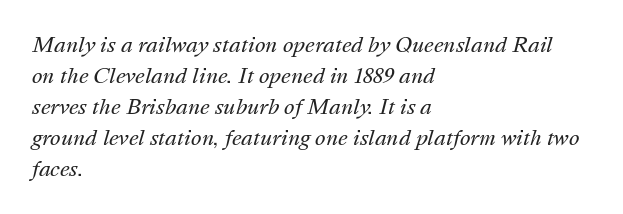
Q: Is the text bold? A: No.
Q: Is the text italic (slanted)? A: Yes, it leans right by about 16 degrees.
Q: Is the text underlined? A: No.
Q: How is the paragraph aligned? A: Left-aligned.
Q: Is the spacing between letters normal or unusually wide? A: Normal.
Q: Is the spacing between lines tight, normal or loose? A: Normal.
